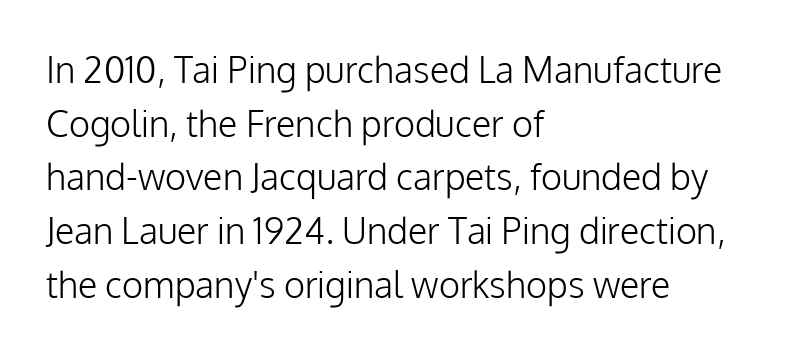
Q: Is the text bold? A: No.
Q: Is the text italic (slanted)? A: No, it is upright.
Q: Is the typeface a serif or a sans-serif typeface? A: Sans-serif.
Q: Is the text underlined? A: No.
Q: How is the paragraph aligned? A: Left-aligned.
Q: Is the spacing between letters normal or unusually wide? A: Normal.
Q: Is the spacing between lines tight, normal or loose? A: Normal.
Q: Width (condensed, normal, or wide)? A: Normal.
Q: Stroke contrast? A: Low.
Q: x-height? A: Medium.
Q: Monospaced? A: No.
